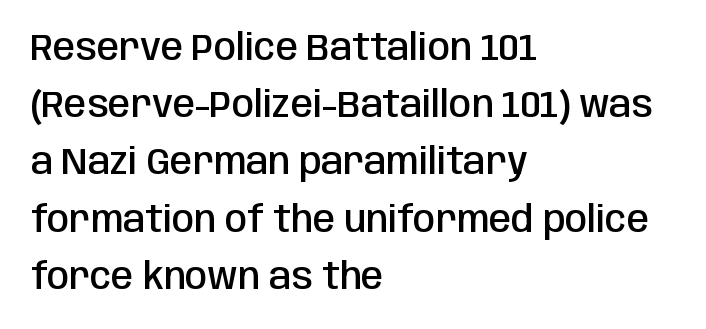
{"serif": "no", "italic": "no", "bold": "semi", "weight": "semibold", "width": "condensed", "stroke_contrast": "low", "x_height": "large", "monospaced": "no", "underline": "no", "align": "left", "line_spacing": "normal", "line_spacing_ratio": 1.59, "letter_spacing": "normal", "letter_spacing_em": 0.0, "glyph_px": 36}
